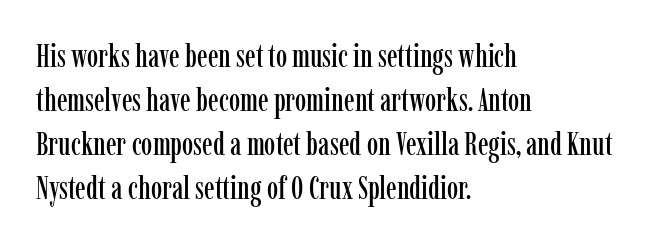
The image shows 32 px condensed serif type, upright; set left-aligned, normal line spacing (1.38x), normal letter spacing, not underlined; low stroke contrast and a medium x-height.
